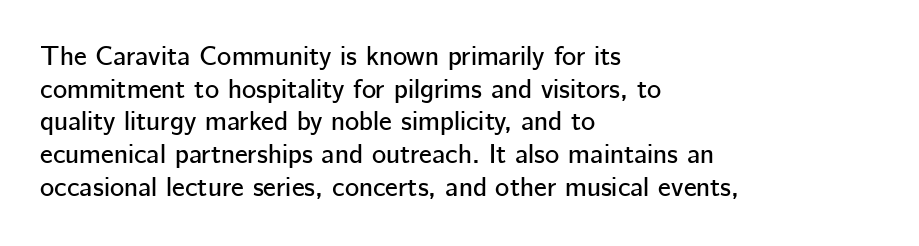
The image shows 27 px text type, upright; set left-aligned, line spacing 1.21x, normal letter spacing, not underlined.
